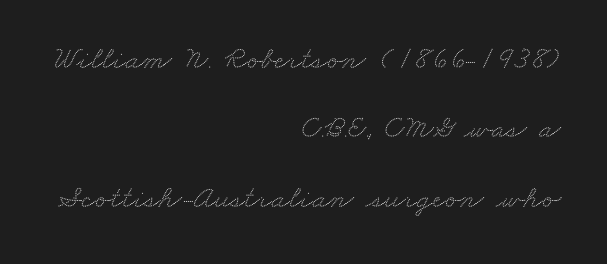
The image shows 32 px wide serif type; set right-aligned, loose line spacing (2.17x), normal letter spacing, not underlined; medium stroke contrast and a small x-height.
